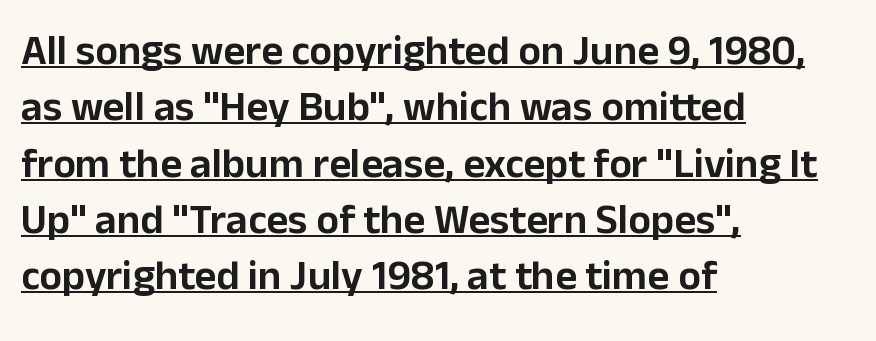
Q: Is the text italic (slanted)? A: No, it is upright.
Q: Is the typeface a serif or a sans-serif typeface? A: Sans-serif.
Q: Is the text underlined? A: Yes.
Q: How is the paragraph aligned? A: Left-aligned.
Q: Is the spacing between letters normal or unusually wide? A: Normal.
Q: Is the spacing between lines tight, normal or loose? A: Normal.
Q: Width (condensed, normal, or wide)? A: Normal.
Q: Stroke contrast? A: Low.
Q: x-height? A: Medium.
Q: Monospaced? A: No.
